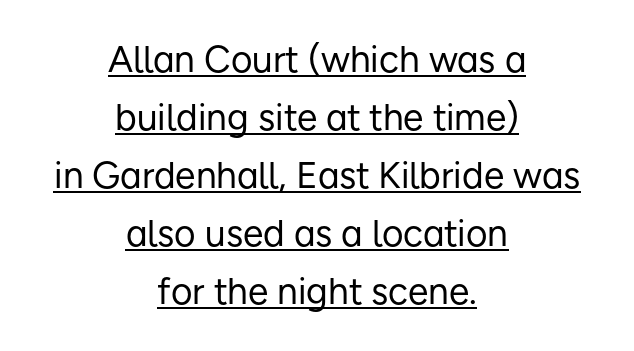
Q: Is the text bold? A: No.
Q: Is the text italic (slanted)? A: No, it is upright.
Q: Is the typeface a serif or a sans-serif typeface? A: Sans-serif.
Q: Is the text underlined? A: Yes.
Q: How is the paragraph aligned? A: Centered.
Q: Is the spacing between letters normal or unusually wide? A: Normal.
Q: Is the spacing between lines tight, normal or loose? A: Normal.
Q: Width (condensed, normal, or wide)? A: Normal.
Q: Stroke contrast? A: Low.
Q: x-height? A: Medium.
Q: Monospaced? A: No.
